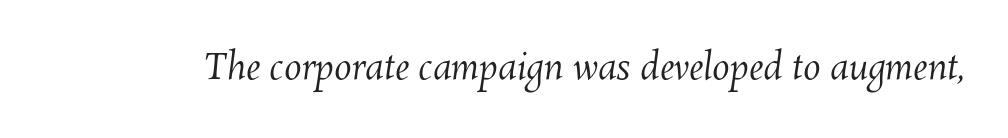
Weight: in the light-to-regular range. No extra tracking has been applied to these lines. The passage shown is typed in a proportional face where columns would drift. Beneath every word, the page is bare.
